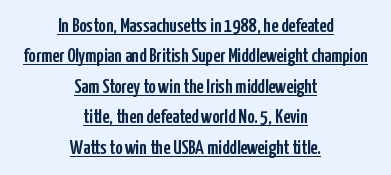
Whoever set this chose a conventional vertical rhythm. Nobody touched the tracking dial on this one. Every row of glyphs is offset so its center matches the block's center. The rendered words wear a rule along their underside. A roman cut, with each character standing at attention.
